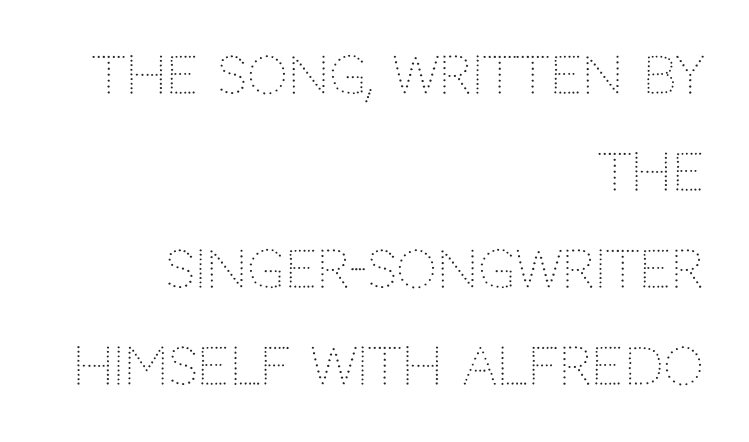
Q: Is the text bold? A: No.
Q: Is the text italic (slanted)? A: No, it is upright.
Q: Is the typeface a serif or a sans-serif typeface? A: Sans-serif.
Q: Is the text underlined? A: No.
Q: How is the paragraph aligned? A: Right-aligned.
Q: Is the spacing between letters normal or unusually wide? A: Normal.
Q: Is the spacing between lines tight, normal or loose? A: Loose.
Q: Width (condensed, normal, or wide)? A: Normal.
Q: Stroke contrast? A: Low.
Q: x-height? A: Large.
Q: Monospaced? A: No.
